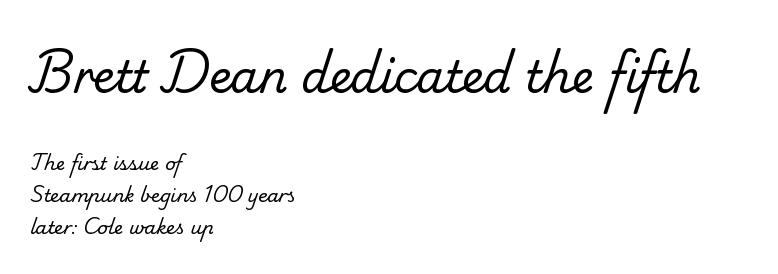
A classic flush-left, rag-right setting is used for this passage. If you squint, the top block still reads clearly — it's the larger of the two. Stems here are at most as thick as an everyday book face. No extra tracking has been applied to these lines. Is this a fixed-width face? No — the glyphs have proportional, varying widths.
